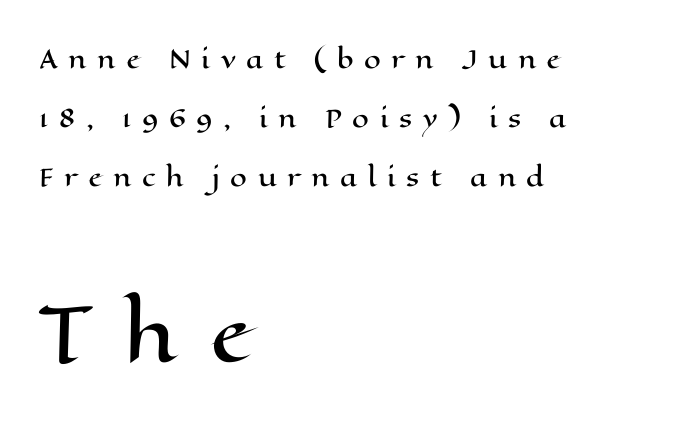
Q: Is the text italic (slanted)? A: No, it is upright.
Q: Is the text underlined? A: No.
Q: How is the paragraph aligned? A: Left-aligned.
Q: Is the spacing between letters normal or unusually wide? A: Unusually wide.
Q: Is the spacing between lines tight, normal or loose? A: Loose.
Q: Which block of text is set in a larger size, the first (top) or the second (bottom)? A: The second (bottom) one.
Q: Width (condensed, normal, or wide)? A: Wide.
Q: Stroke contrast? A: High.
Q: x-height? A: Medium.
Q: Monospaced? A: No.
